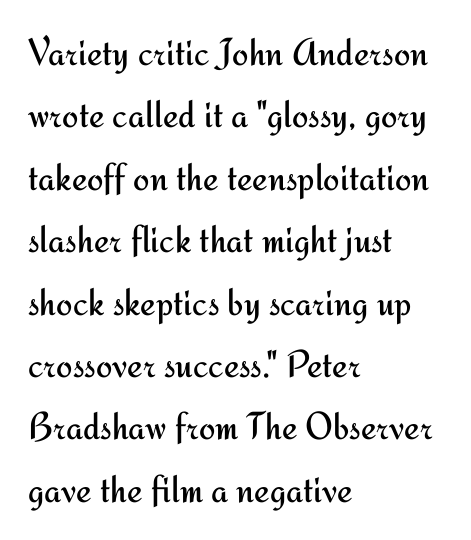
Q: Is the text bold? A: No.
Q: Is the text italic (slanted)? A: No, it is upright.
Q: Is the typeface a serif or a sans-serif typeface? A: Sans-serif.
Q: Is the text underlined? A: No.
Q: How is the paragraph aligned? A: Left-aligned.
Q: Is the spacing between letters normal or unusually wide? A: Normal.
Q: Is the spacing between lines tight, normal or loose? A: Normal.
Q: Width (condensed, normal, or wide)? A: Normal.
Q: Stroke contrast? A: Medium.
Q: x-height? A: Small.
Q: Monospaced? A: No.
